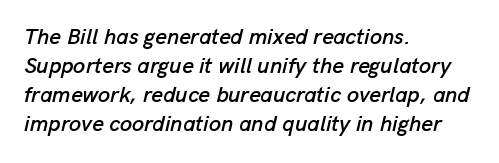
Q: Is the text italic (slanted)? A: Yes, it leans right by about 13 degrees.
Q: Is the text underlined? A: No.
Q: How is the paragraph aligned? A: Left-aligned.
Q: Is the spacing between letters normal or unusually wide? A: Normal.
Q: Is the spacing between lines tight, normal or loose? A: Normal.
